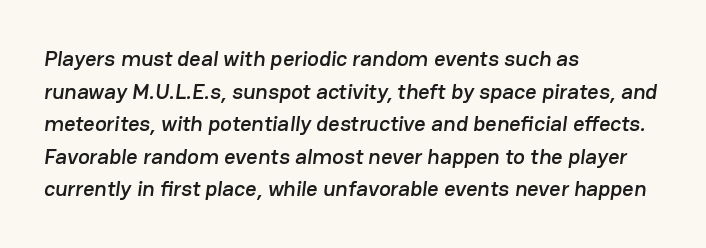
{"underline": "no", "align": "left", "line_spacing": "normal", "line_spacing_ratio": 1.48, "letter_spacing": "normal", "letter_spacing_em": 0.0, "glyph_px": 22}
